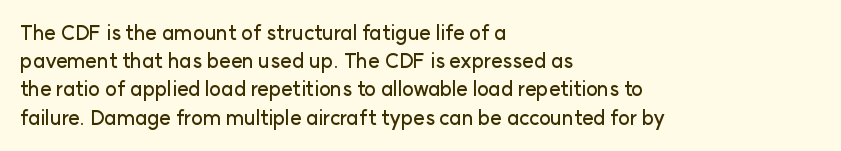
{"italic": "no", "underline": "no", "align": "left", "line_spacing": "normal", "line_spacing_ratio": 1.41, "letter_spacing": "normal", "letter_spacing_em": 0.0, "glyph_px": 20}
